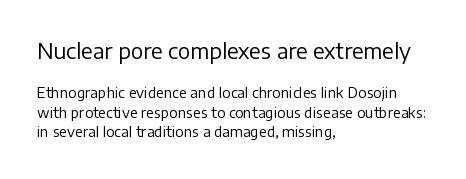
The image shows 21 px text type, upright; set left-aligned, normal line spacing (1.4x), normal letter spacing, not underlined; the first (top) block is 1.5x larger.
